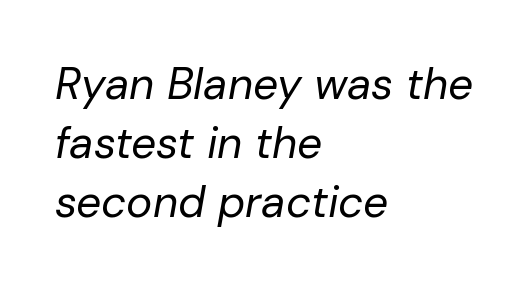
The image shows 44 px regular-weight type, italic (leaning right); set left-aligned, normal line spacing (1.34x), normal letter spacing, not underlined; low stroke contrast and a medium x-height.
